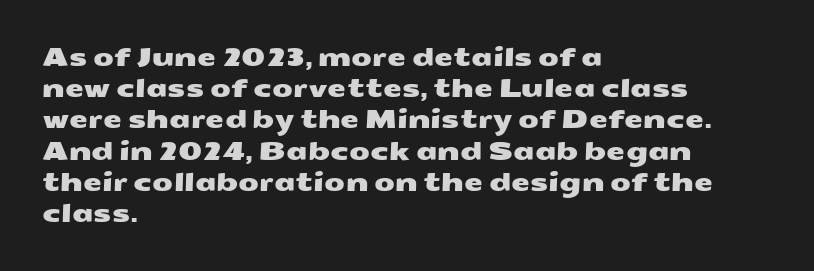
Each row of text sits above clean, open space. Default kerning and tracking; the words read as compact shapes. Vertically, the passage feels balanced, rows spaced as you'd expect. Horizontally, the lines are justified to the leading edge only.
